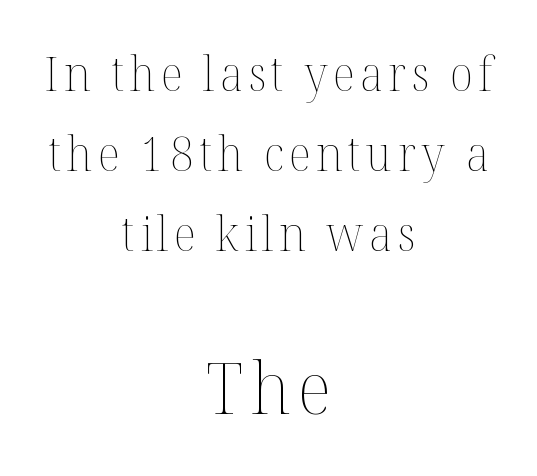
Q: Is the text bold? A: No.
Q: Is the text italic (slanted)? A: No, it is upright.
Q: Is the text underlined? A: No.
Q: How is the paragraph aligned? A: Centered.
Q: Is the spacing between lines tight, normal or loose? A: Normal.
Q: Which block of text is set in a larger size, the first (top) or the second (bottom)? A: The second (bottom) one.
Q: Width (condensed, normal, or wide)? A: Normal.
Q: Stroke contrast? A: Medium.
Q: x-height? A: Medium.
Q: Monospaced? A: No.
